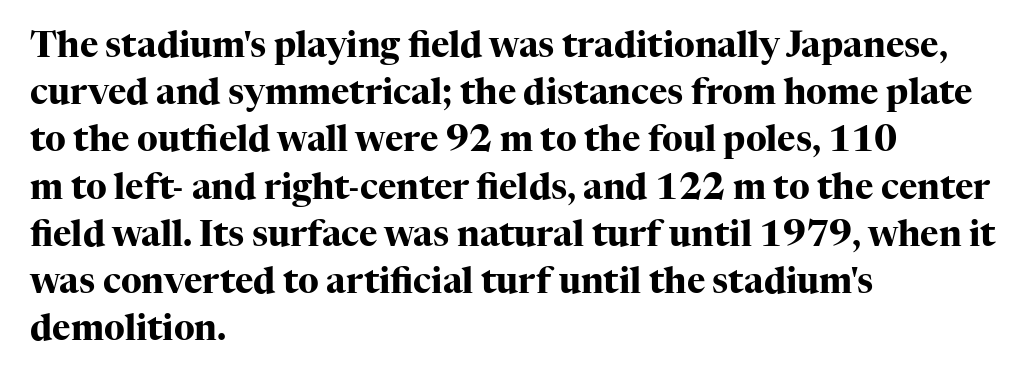
{"serif": "yes", "italic": "no", "bold": "yes", "weight": "heavy", "width": "normal", "stroke_contrast": "high", "x_height": "medium", "monospaced": "no", "underline": "no", "align": "left", "line_spacing": "normal", "line_spacing_ratio": 1.35, "letter_spacing": "normal", "letter_spacing_em": 0.0, "glyph_px": 35}
